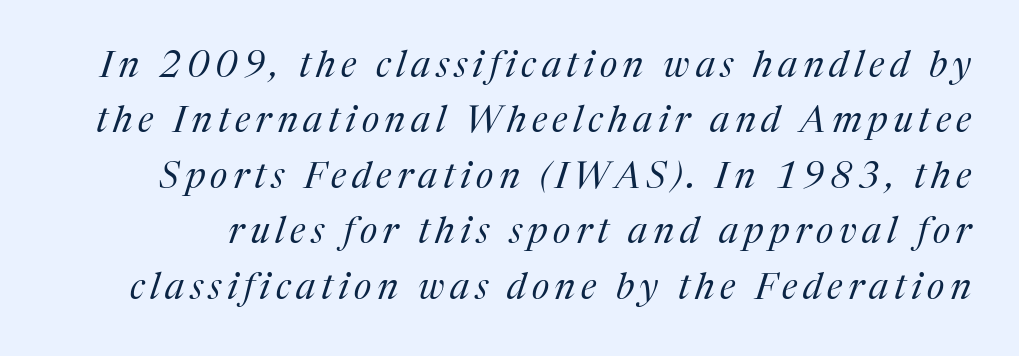
Q: Is the text bold? A: No.
Q: Is the text italic (slanted)? A: Yes, it leans right by about 17 degrees.
Q: Is the typeface a serif or a sans-serif typeface? A: Serif.
Q: Is the text underlined? A: No.
Q: Is the spacing between lines tight, normal or loose? A: Normal.
Q: Width (condensed, normal, or wide)? A: Normal.
Q: Stroke contrast? A: Medium.
Q: x-height? A: Medium.
Q: Monospaced? A: No.
